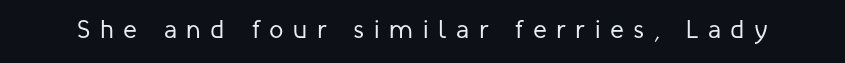
Q: Is the text bold? A: No.
Q: Is the text italic (slanted)? A: No, it is upright.
Q: Is the text underlined? A: No.
Q: Is the spacing between letters normal or unusually wide? A: Unusually wide.
